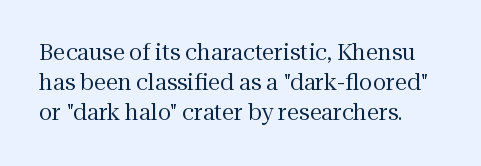
Q: Is the text bold? A: No.
Q: Is the text italic (slanted)? A: No, it is upright.
Q: Is the text underlined? A: No.
Q: Is the spacing between letters normal or unusually wide? A: Normal.
Q: Is the spacing between lines tight, normal or loose? A: Normal.
